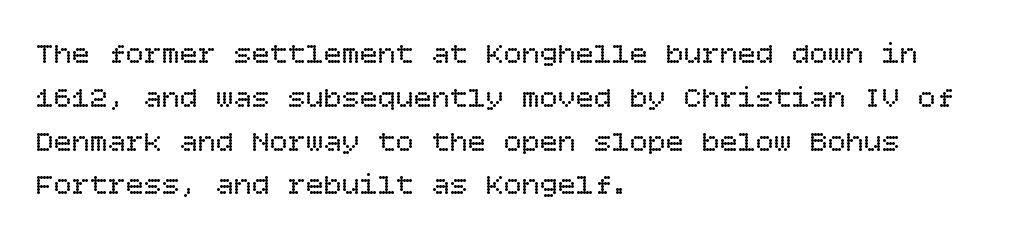
{"italic": "no", "bold": "no", "weight": "regular", "width": "normal", "stroke_contrast": "low", "x_height": "large", "underline": "no", "align": "left", "line_spacing": "normal", "line_spacing_ratio": 1.46, "letter_spacing": "normal", "letter_spacing_em": 0.0, "glyph_px": 30}
